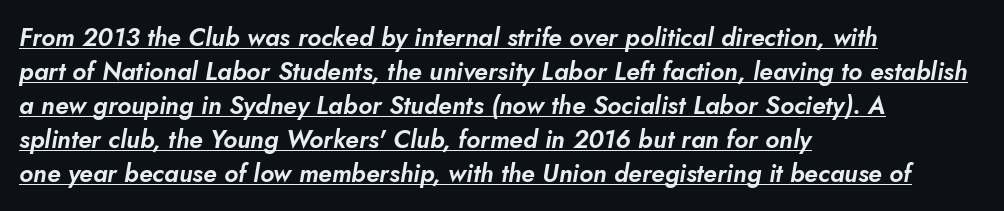
{"italic": "yes", "lean": "right", "slant_degrees": 5, "underline": "yes", "align": "left", "line_spacing": "normal", "line_spacing_ratio": 1.36, "letter_spacing": "normal", "letter_spacing_em": 0.0, "glyph_px": 25}
